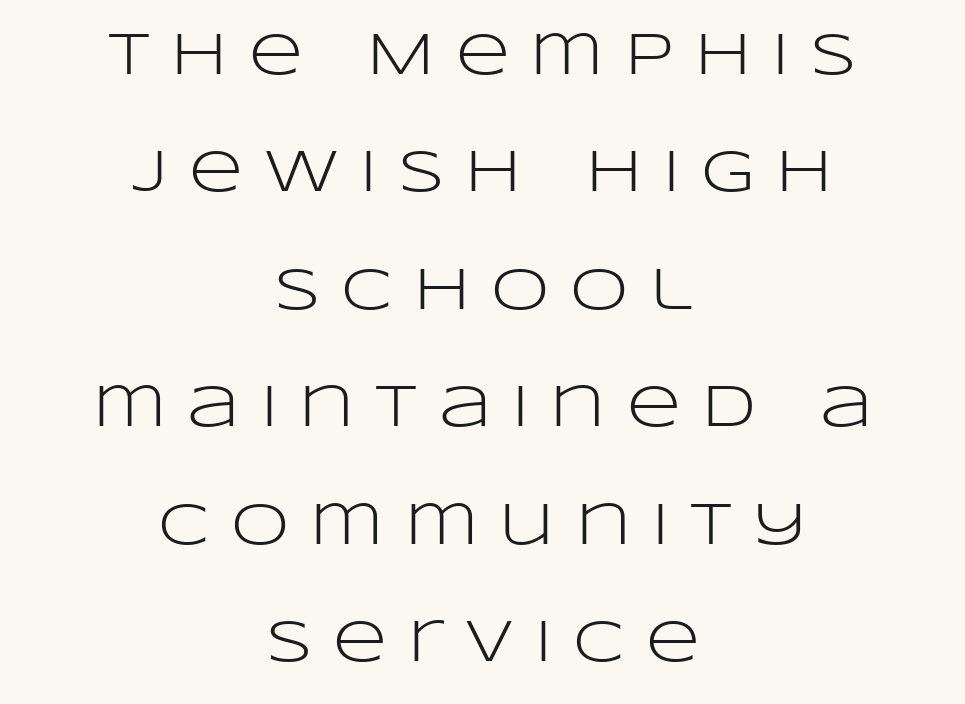
{"serif": "no", "italic": "no", "bold": "no", "weight": "light", "width": "wide", "stroke_contrast": "low", "x_height": "large", "monospaced": "no", "underline": "no", "align": "center", "line_spacing": "loose", "line_spacing_ratio": 1.99, "letter_spacing": "wide", "letter_spacing_em": 0.36, "glyph_px": 59}
